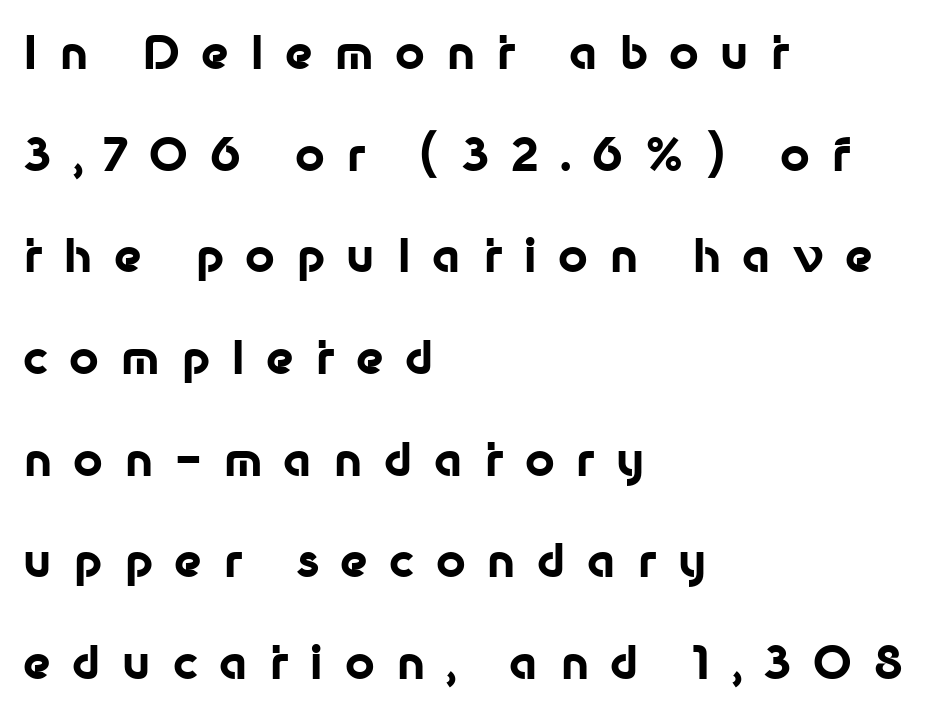
{"serif": "no", "italic": "no", "bold": "yes", "weight": "bold", "width": "normal", "stroke_contrast": "low", "x_height": "medium", "monospaced": "no", "underline": "no", "align": "left", "line_spacing": "loose", "line_spacing_ratio": 2.21, "letter_spacing": "wide", "letter_spacing_em": 0.46, "glyph_px": 46}
